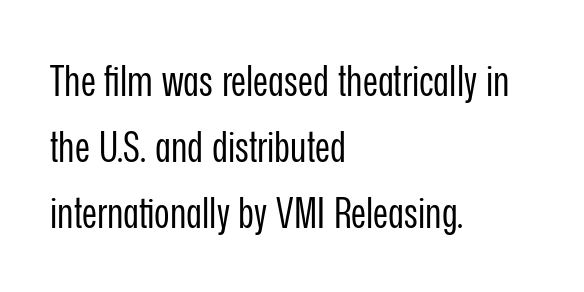
{"serif": "no", "italic": "no", "bold": "no", "weight": "regular", "width": "condensed", "stroke_contrast": "low", "x_height": "medium", "monospaced": "no", "underline": "no", "align": "left", "line_spacing": "normal", "line_spacing_ratio": 1.57, "letter_spacing": "normal", "letter_spacing_em": 0.0, "glyph_px": 42}
